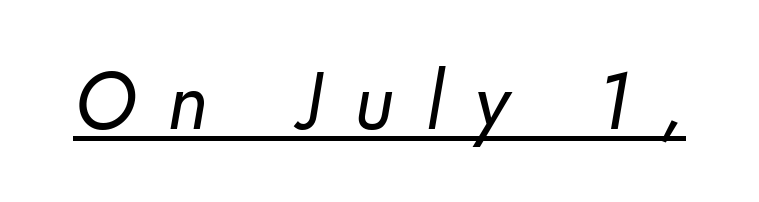
Q: Is the text bold? A: No.
Q: Is the typeface a serif or a sans-serif typeface? A: Sans-serif.
Q: Is the text underlined? A: Yes.
Q: Is the spacing between letters normal or unusually wide? A: Unusually wide.
Q: Width (condensed, normal, or wide)? A: Normal.
Q: Stroke contrast? A: Low.
Q: x-height? A: Small.
Q: Monospaced? A: No.
